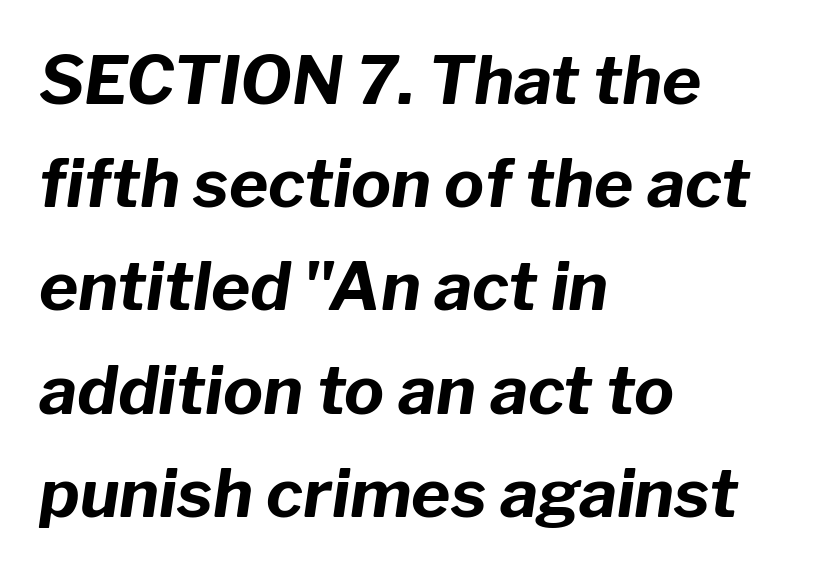
Normally led — the rows are evenly, conventionally spaced. Typesetter's note: full bold, strokes at maximum text heaviness. The passage shown has conventional tracking throughout. The space directly below the letters is spotless. Varying glyph widths throughout — classic text-font behaviour.
